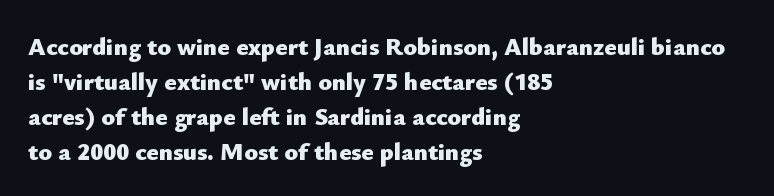
Q: Is the text bold? A: Yes.
Q: Is the text italic (slanted)? A: No, it is upright.
Q: Is the text underlined? A: No.
Q: How is the paragraph aligned? A: Left-aligned.
Q: Is the spacing between letters normal or unusually wide? A: Normal.
Q: Is the spacing between lines tight, normal or loose? A: Normal.
